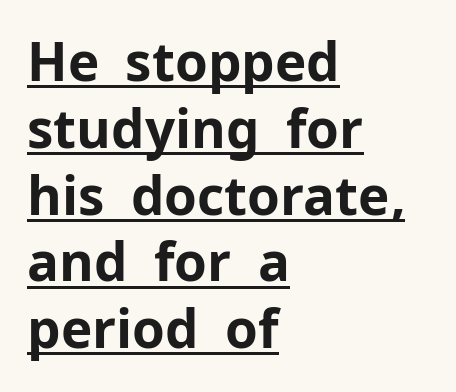
The image shows 53 px bold sans-serif type, upright; set left-aligned, normal line spacing (1.26x), normal letter spacing, underlined; low stroke contrast and a medium x-height.
